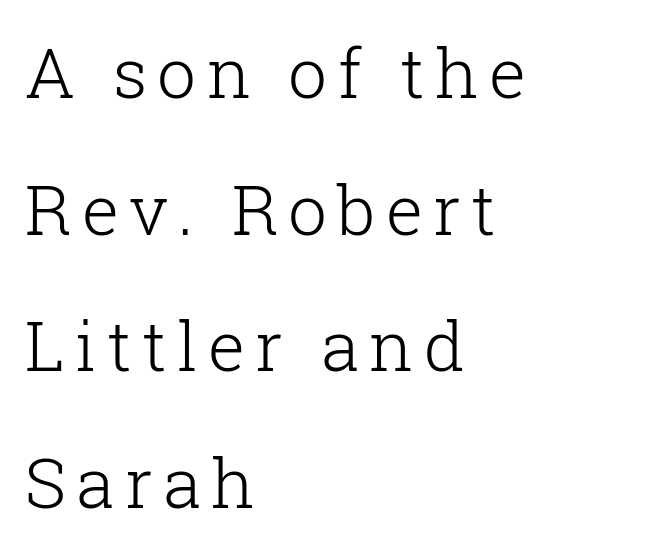
Typographically, this falls in the serif category. You could not count columns in this text — the font is proportionally spaced. Style check: upright. Left-aligned paragraph, ragged on the right.
